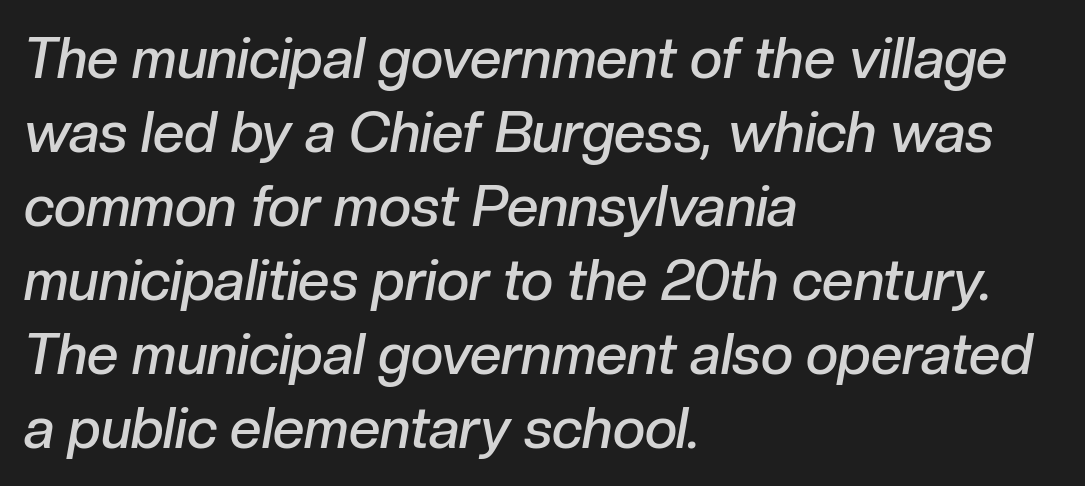
Q: Is the text bold? A: Semi-bold.
Q: Is the text italic (slanted)? A: Yes, it leans right by about 10 degrees.
Q: Is the text underlined? A: No.
Q: How is the paragraph aligned? A: Left-aligned.
Q: Is the spacing between letters normal or unusually wide? A: Normal.
Q: Is the spacing between lines tight, normal or loose? A: Normal.
Q: Width (condensed, normal, or wide)? A: Normal.
Q: Stroke contrast? A: Low.
Q: x-height? A: Medium.
Q: Monospaced? A: No.
